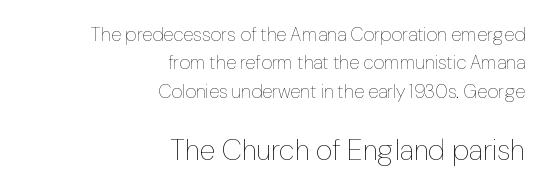
{"italic": "no", "bold": "no", "weight": "thin", "width": "normal", "stroke_contrast": "low", "x_height": "medium", "monospaced": "no", "underline": "no", "align": "right", "line_spacing": "normal", "line_spacing_ratio": 1.5, "letter_spacing": "normal", "letter_spacing_em": 0.0, "larger_block": "second", "size_ratio": 1.53, "glyph_px": 29}
